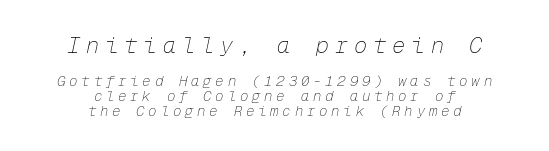
Q: Is the text bold? A: No.
Q: Is the text italic (slanted)? A: Yes, it leans right by about 12 degrees.
Q: Is the text underlined? A: No.
Q: How is the paragraph aligned? A: Centered.
Q: Is the spacing between letters normal or unusually wide? A: Unusually wide.
Q: Is the spacing between lines tight, normal or loose? A: Tight.
Q: Which block of text is set in a larger size, the first (top) or the second (bottom)? A: The first (top) one.
